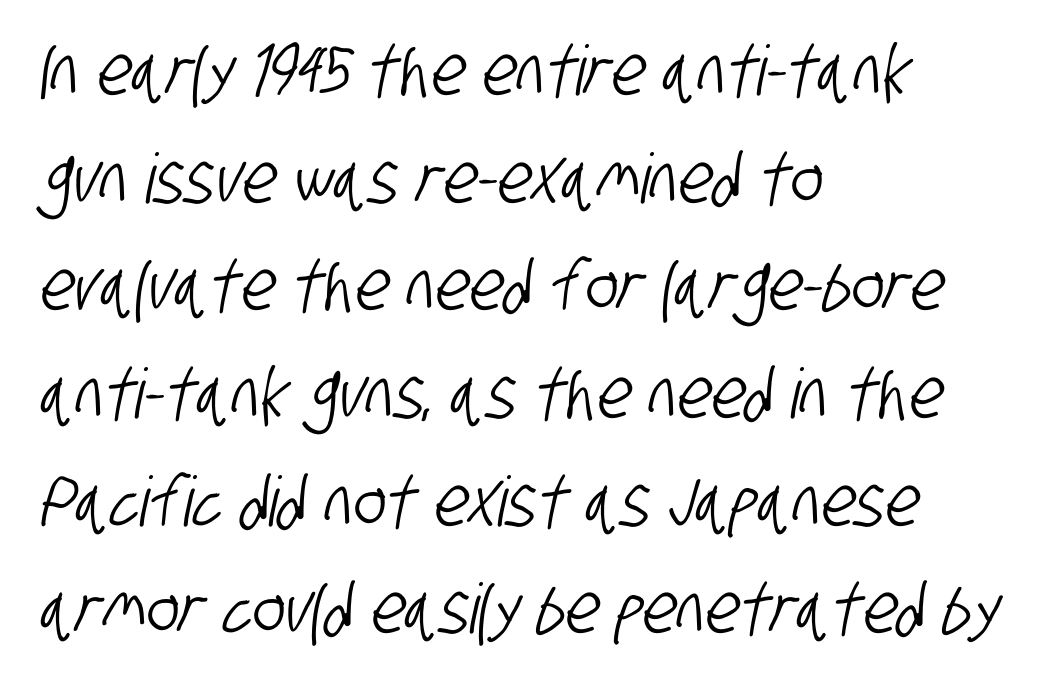
Think of a printed novel: that variable character pitch is what you see here. Horizontal bands of white between lines are of average thickness. Note: no serifs on the glyphs. A clean baseline with only descenders dipping below it. Look at the tracking — it's just the regular setting, nothing added.
